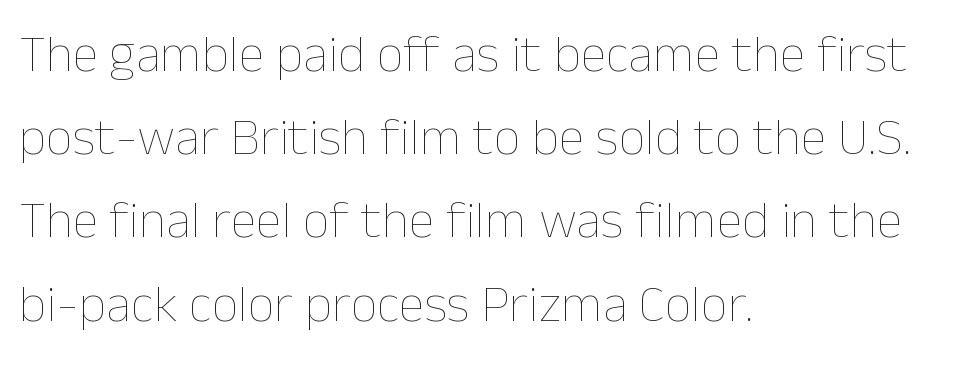
Q: Is the text bold? A: No.
Q: Is the text italic (slanted)? A: No, it is upright.
Q: Is the text underlined? A: No.
Q: How is the paragraph aligned? A: Left-aligned.
Q: Is the spacing between letters normal or unusually wide? A: Normal.
Q: Is the spacing between lines tight, normal or loose? A: Normal.
Q: Width (condensed, normal, or wide)? A: Normal.
Q: Stroke contrast? A: Low.
Q: x-height? A: Medium.
Q: Monospaced? A: No.
